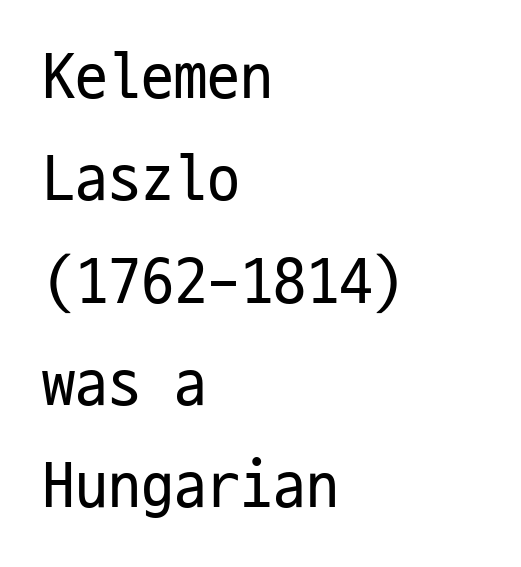
{"serif": "no", "italic": "no", "bold": "no", "weight": "regular", "width": "condensed", "stroke_contrast": "low", "x_height": "medium", "monospaced": "yes", "underline": "no", "align": "left", "line_spacing": "normal", "line_spacing_ratio": 1.55, "letter_spacing": "normal", "letter_spacing_em": 0.0, "glyph_px": 66}
